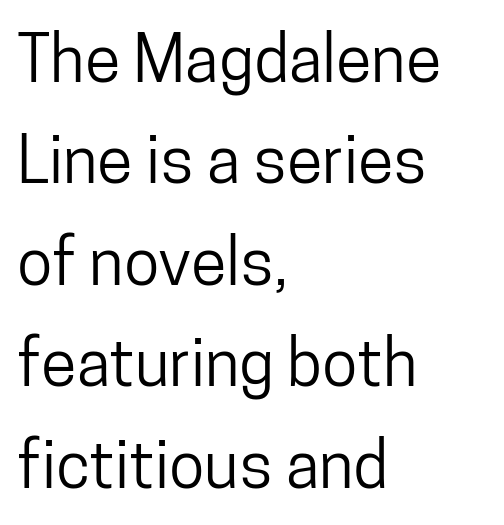
The image shows 65 px condensed sans-serif type, upright; set left-aligned, normal line spacing (1.56x), normal letter spacing, not underlined; low stroke contrast and a medium x-height.
